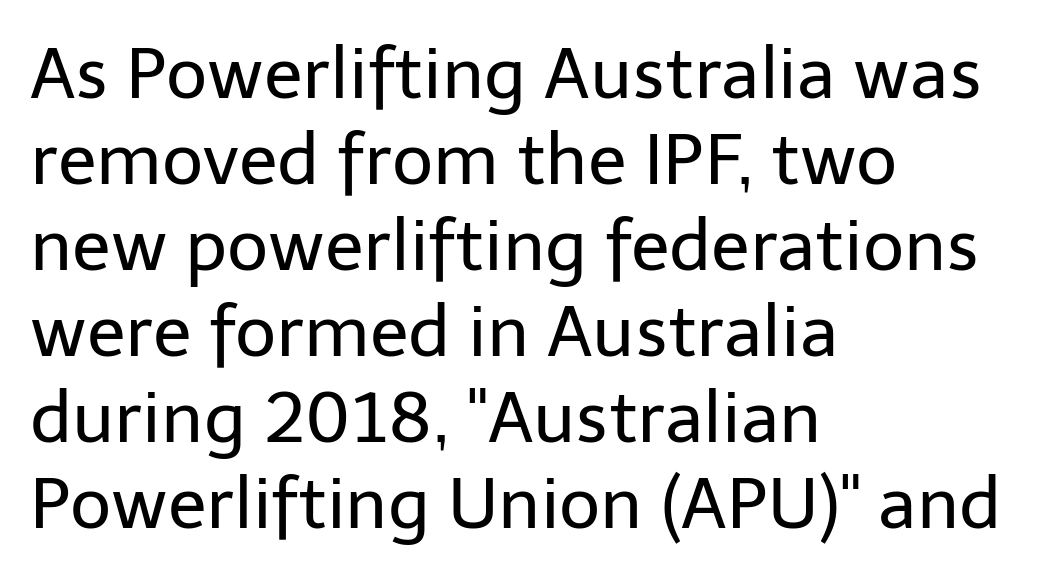
Q: Is the text bold? A: No.
Q: Is the text italic (slanted)? A: No, it is upright.
Q: Is the typeface a serif or a sans-serif typeface? A: Sans-serif.
Q: Is the text underlined? A: No.
Q: How is the paragraph aligned? A: Left-aligned.
Q: Is the spacing between letters normal or unusually wide? A: Normal.
Q: Width (condensed, normal, or wide)? A: Normal.
Q: Stroke contrast? A: Low.
Q: x-height? A: Medium.
Q: Monospaced? A: No.
